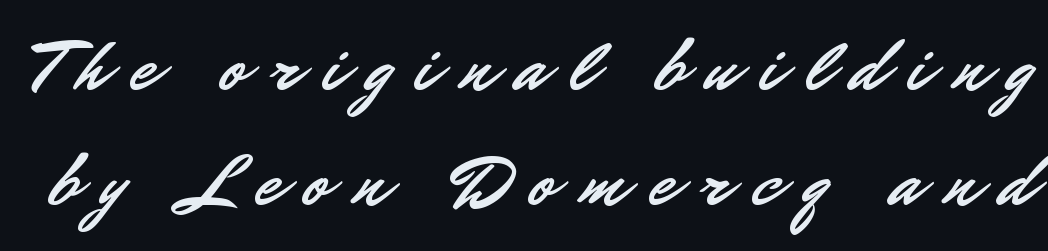
The image shows 74 px sans-serif type; set normal line spacing (1.55x), unusually wide letter spacing (+0.31 em), not underlined; low stroke contrast and a small x-height.
